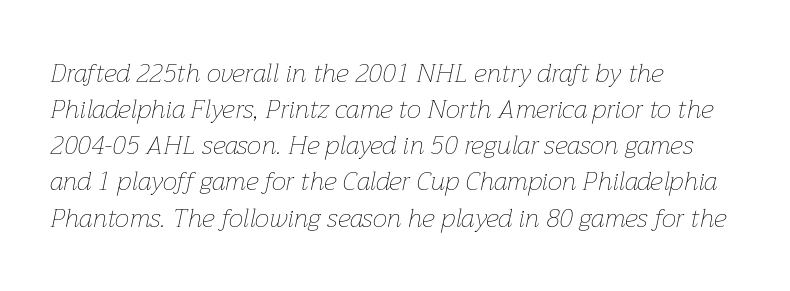
The image shows 26 px text type, italic (leaning right); set left-aligned, normal line spacing (1.39x), normal letter spacing, not underlined.
